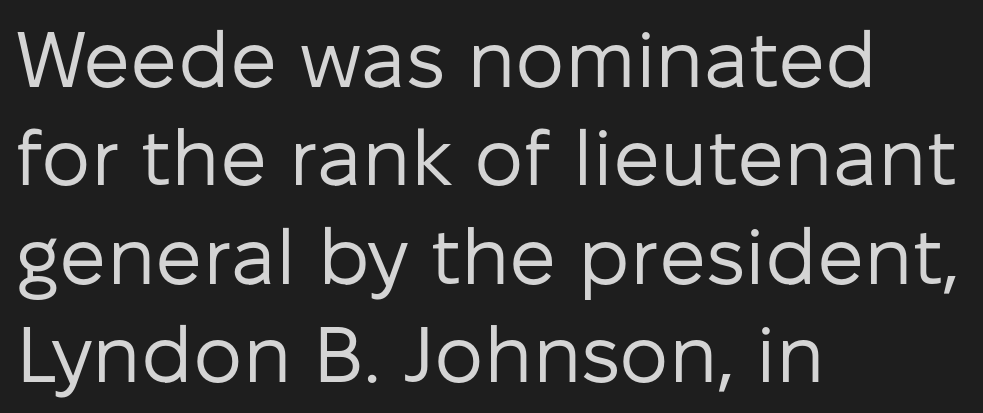
{"serif": "no", "italic": "no", "bold": "no", "weight": "regular", "width": "normal", "stroke_contrast": "low", "x_height": "medium", "monospaced": "no", "underline": "no", "align": "left", "line_spacing": "normal", "line_spacing_ratio": 1.26, "letter_spacing": "normal", "letter_spacing_em": 0.0, "glyph_px": 78}
